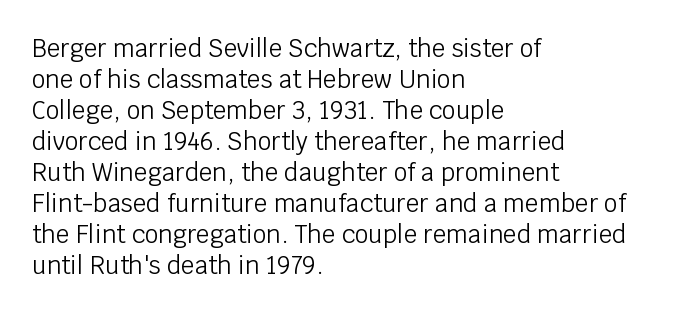
{"italic": "no", "bold": "no", "underline": "no", "align": "left", "line_spacing": "normal", "line_spacing_ratio": 1.29, "letter_spacing": "normal", "letter_spacing_em": 0.0, "glyph_px": 24}
